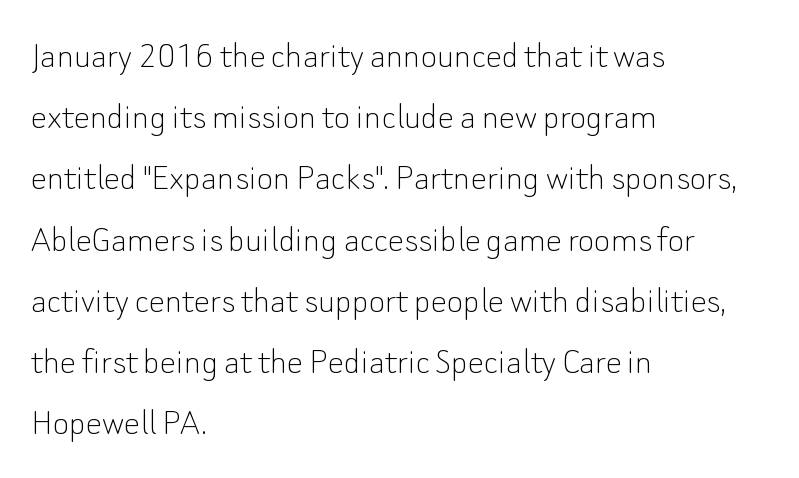
The image shows 40 px thin sans-serif type, upright; set left-aligned, normal line spacing (1.53x), normal letter spacing, not underlined; low stroke contrast and a small x-height.
